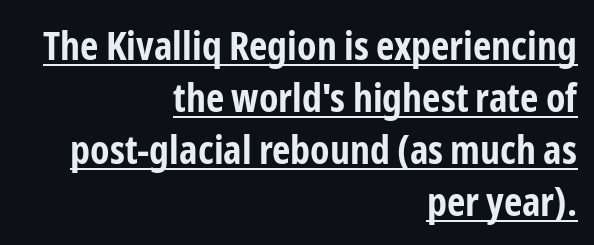
The rendering uses a bold face; every stroke is thick and dark. I'd call this a sans setting — the letters go barefoot. The letterforms sit shoulder to shoulder at normal distance. This is roman type, the default non-slanted kind. The line-height multiplier appears to be the usual default.
